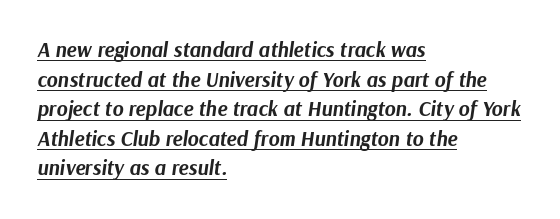
The image shows 21 px bold type, italic (leaning right); set left-aligned, normal line spacing (1.41x), normal letter spacing, underlined.
